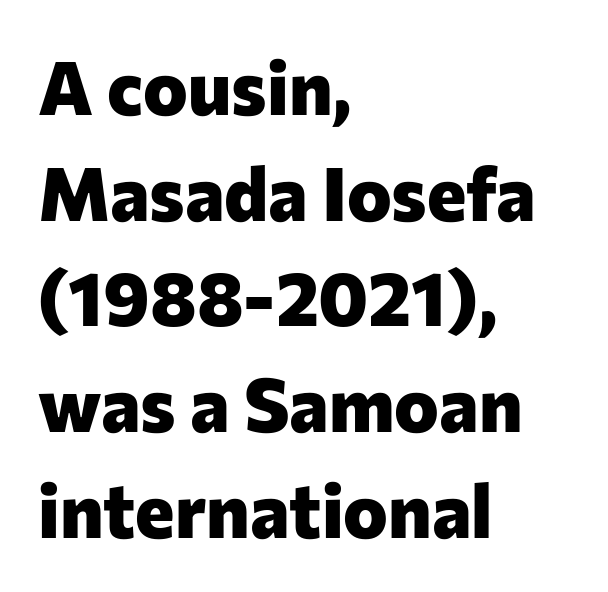
The type sits square on the baseline with zero lean. All the whitespace from short lines collects on the right. No word sits above an underline. Each word holds together tightly as a unit, with standard inter-letter gaps.
